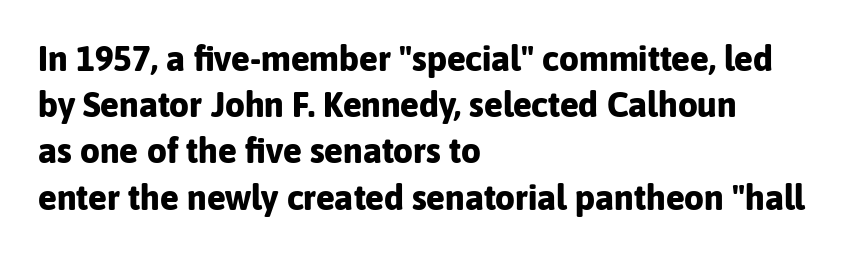
The image shows 35 px bold sans-serif type, upright; set left-aligned, normal line spacing (1.32x), normal letter spacing, not underlined; low stroke contrast and a medium x-height.
